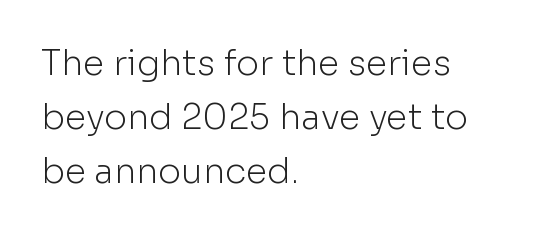
The face used here is rendered with its standard letterfit. The rows are spaced the way most documents space them. A typesetter would call this proportional, since set widths differ per character. Lines of text with bare space underneath. A quiet, ordinary-to-light weight characterises the typeface.
